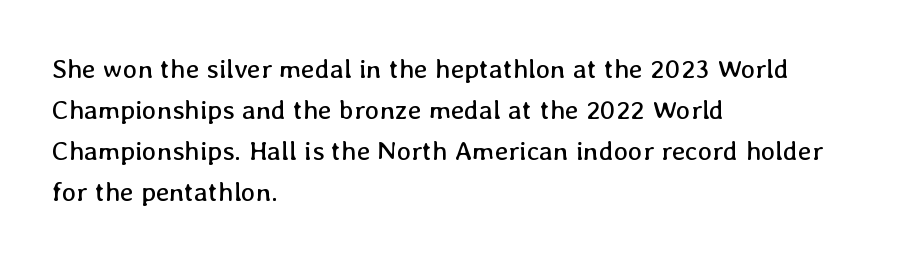
{"italic": "no", "bold": "no", "underline": "no", "align": "left", "line_spacing": "normal", "line_spacing_ratio": 1.52, "letter_spacing": "normal", "letter_spacing_em": 0.0, "glyph_px": 27}
